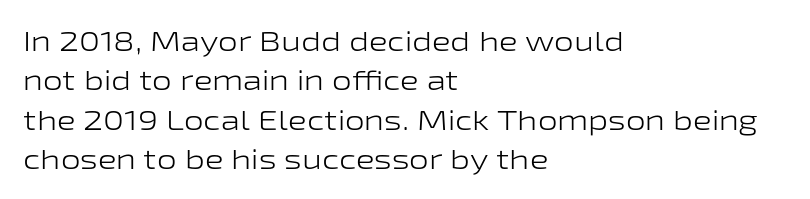
The image shows 28 px light, wide sans-serif type, upright; set left-aligned, normal line spacing (1.41x), normal letter spacing, not underlined; low stroke contrast and a medium x-height.
